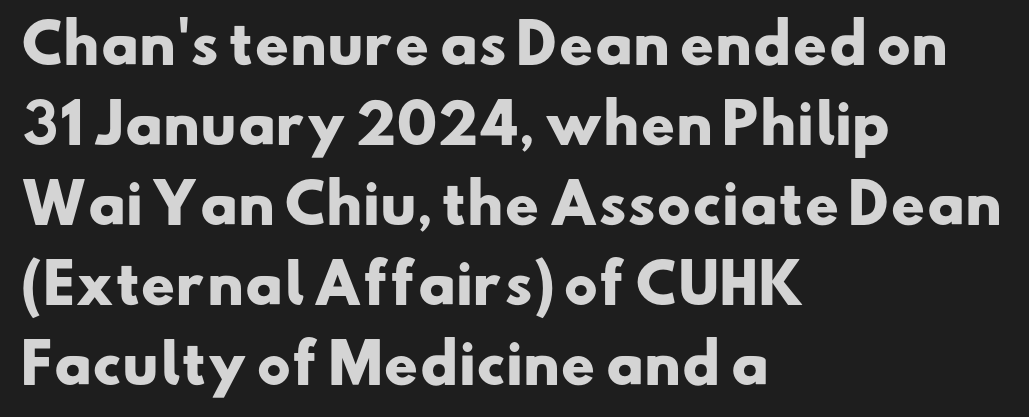
Nobody touched the tracking dial on this one. Emphasis by weight is at full strength: bold. The rendering anchors every line to the left-hand side. Only glyphs here, with clear space below each row.
